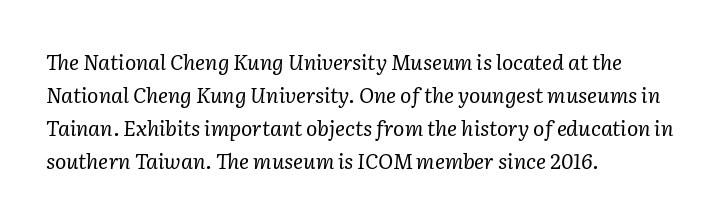
{"italic": "yes", "lean": "right", "slant_degrees": 2, "bold": "no", "underline": "no", "align": "left", "line_spacing": "normal", "line_spacing_ratio": 1.57, "letter_spacing": "normal", "letter_spacing_em": 0.0, "glyph_px": 21}
